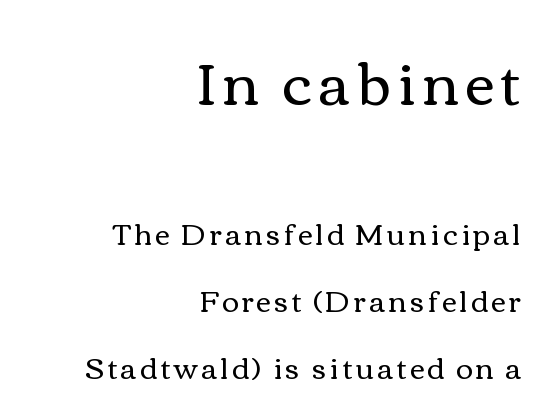
Q: Is the text bold? A: No.
Q: Is the text italic (slanted)? A: No, it is upright.
Q: Is the text underlined? A: No.
Q: How is the paragraph aligned? A: Right-aligned.
Q: Is the spacing between lines tight, normal or loose? A: Loose.
Q: Which block of text is set in a larger size, the first (top) or the second (bottom)? A: The first (top) one.
Q: Width (condensed, normal, or wide)? A: Wide.
Q: Stroke contrast? A: Medium.
Q: x-height? A: Medium.
Q: Monospaced? A: No.
